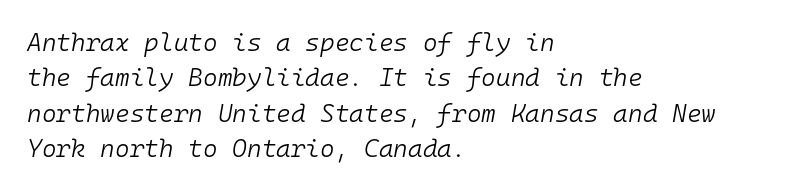
Lines of text with bare space underneath. There is no visible air inserted between adjacent glyphs. Is this a heavy cut? Hardly; it is regular or lighter. Successive baselines arrive at the customary interval. These lines stack with their left ends in a neat column. The text carries the slant typical of an italic or oblique font.
